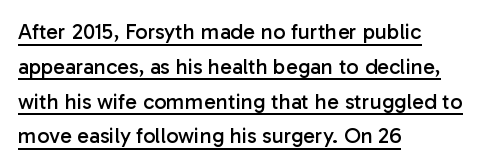
The image shows 22 px text type, upright; set left-aligned, normal line spacing (1.58x), normal letter spacing, underlined.
